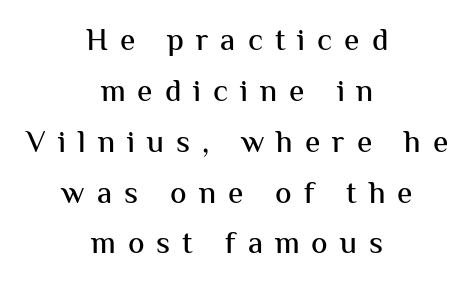
The image shows 31 px sans-serif type, upright; set centered, normal line spacing (1.64x), unusually wide letter spacing (+0.39 em), not underlined; medium stroke contrast and a medium x-height.
